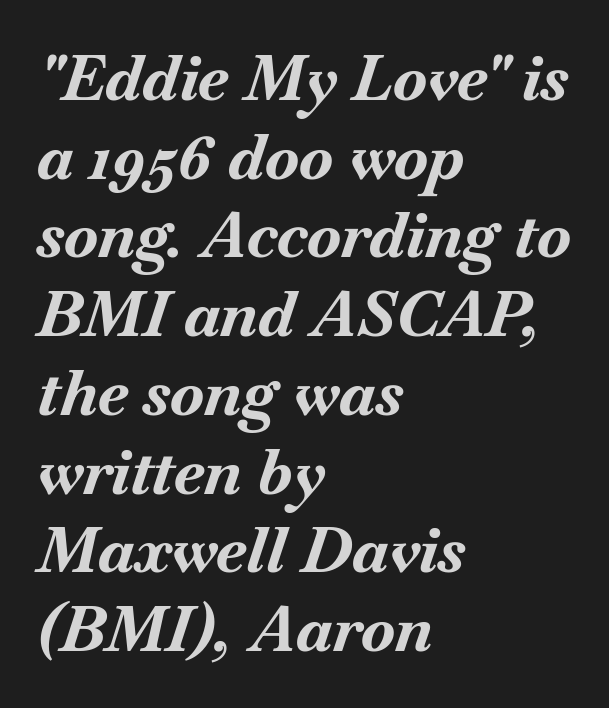
{"italic": "yes", "lean": "right", "slant_degrees": 18, "bold": "yes", "weight": "bold", "width": "normal", "stroke_contrast": "medium", "x_height": "small", "monospaced": "no", "underline": "no", "align": "left", "line_spacing": "normal", "line_spacing_ratio": 1.25, "letter_spacing": "normal", "letter_spacing_em": 0.0, "glyph_px": 63}
